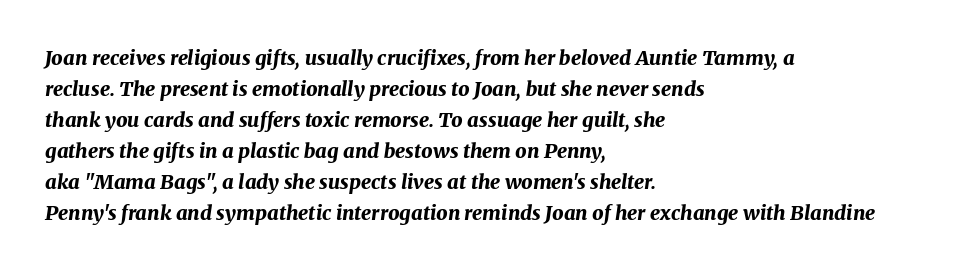
Q: Is the text bold? A: Yes.
Q: Is the text italic (slanted)? A: Yes, it leans right by about 8 degrees.
Q: Is the text underlined? A: No.
Q: How is the paragraph aligned? A: Left-aligned.
Q: Is the spacing between letters normal or unusually wide? A: Normal.
Q: Is the spacing between lines tight, normal or loose? A: Normal.
